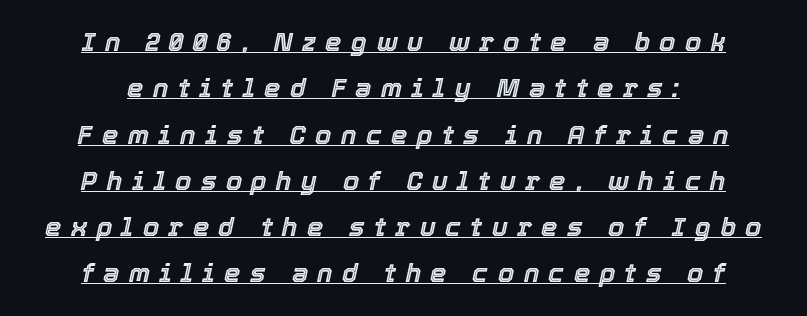
Q: Is the text italic (slanted)? A: Yes, it leans right by about 12 degrees.
Q: Is the text underlined? A: Yes.
Q: Is the spacing between letters normal or unusually wide? A: Unusually wide.
